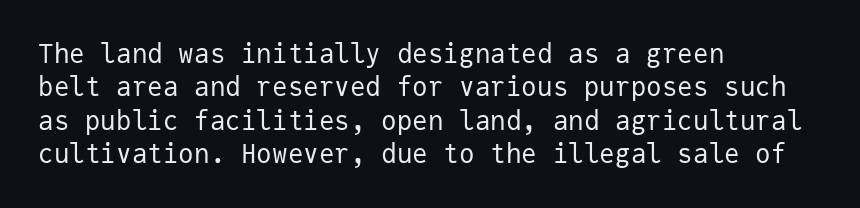
Compared with typical paragraphs, the rows here are spaced about the same. The letters stand straight up with perfectly vertical stems. Short and long lines alike share a common starting point at left. Is the stroke heavy? The answer is a plain regular-or-lighter. In terms of letterspacing, this is plain default setting. Just letters on the line, the space beneath them empty.
